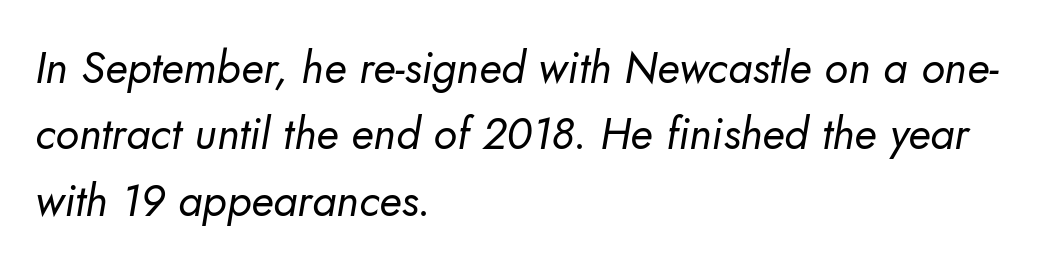
Q: Is the text bold? A: No.
Q: Is the typeface a serif or a sans-serif typeface? A: Sans-serif.
Q: Is the text underlined? A: No.
Q: How is the paragraph aligned? A: Left-aligned.
Q: Is the spacing between letters normal or unusually wide? A: Normal.
Q: Is the spacing between lines tight, normal or loose? A: Normal.
Q: Width (condensed, normal, or wide)? A: Normal.
Q: Stroke contrast? A: Low.
Q: x-height? A: Small.
Q: Monospaced? A: No.
